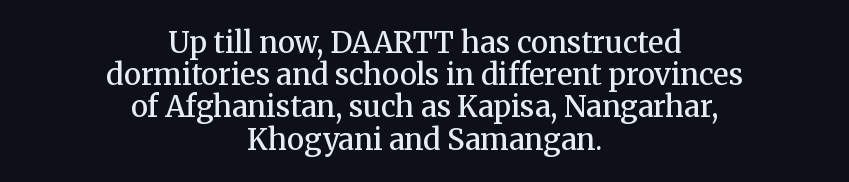
The image shows 29 px semibold serif type, upright; set centered, tight line spacing (1.11x), normal letter spacing, not underlined; medium stroke contrast and a medium x-height.
